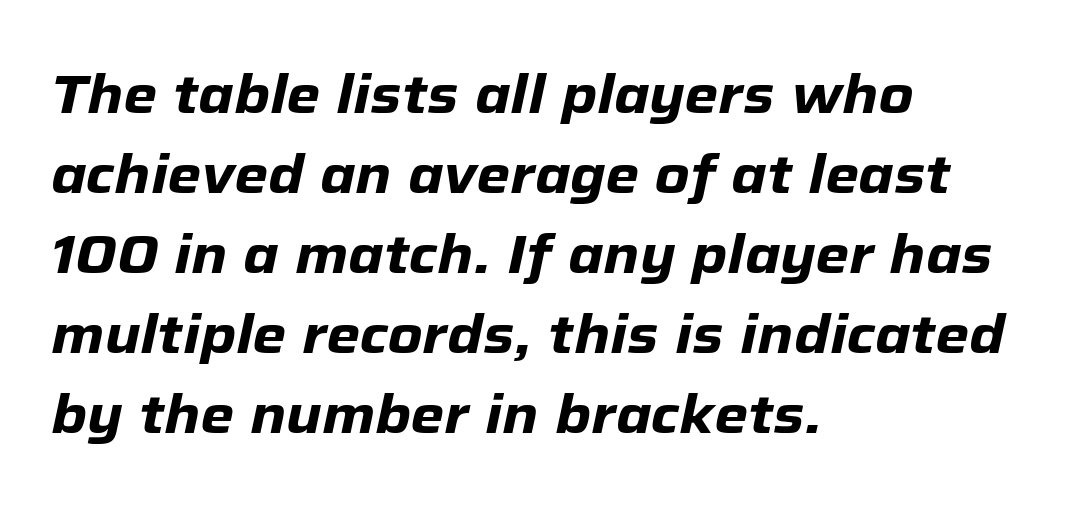
{"italic": "yes", "lean": "right", "slant_degrees": 12, "bold": "yes", "weight": "heavy", "width": "normal", "stroke_contrast": "low", "x_height": "medium", "monospaced": "no", "underline": "no", "align": "left", "line_spacing": "normal", "line_spacing_ratio": 1.48, "letter_spacing": "normal", "letter_spacing_em": 0.0, "glyph_px": 54}
